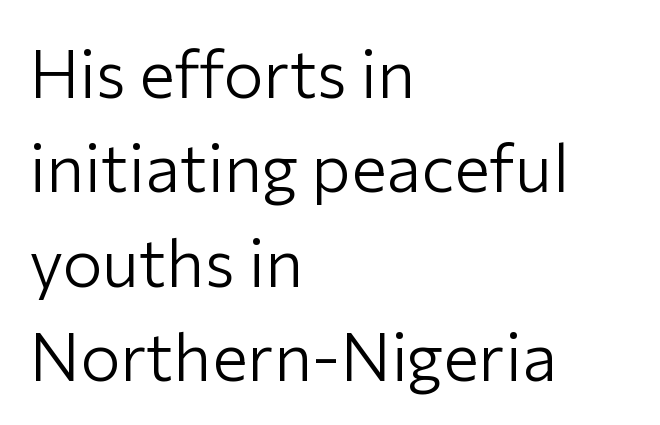
{"serif": "no", "italic": "no", "bold": "no", "weight": "light", "width": "normal", "stroke_contrast": "low", "x_height": "medium", "monospaced": "no", "underline": "no", "align": "left", "line_spacing": "normal", "line_spacing_ratio": 1.41, "letter_spacing": "normal", "letter_spacing_em": 0.0, "glyph_px": 67}
